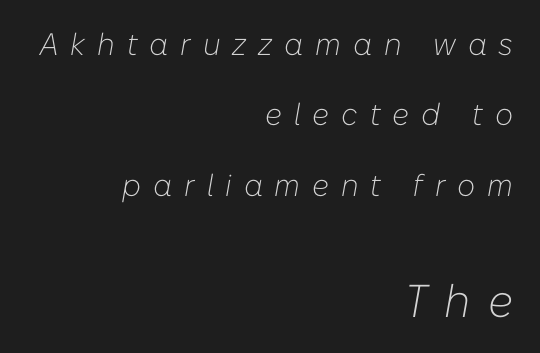
{"italic": "yes", "lean": "right", "slant_degrees": 10, "bold": "no", "weight": "light", "width": "normal", "stroke_contrast": "low", "x_height": "medium", "monospaced": "no", "underline": "no", "align": "right", "line_spacing": "loose", "line_spacing_ratio": 2.27, "letter_spacing": "wide", "letter_spacing_em": 0.38, "larger_block": "second", "size_ratio": 1.48, "glyph_px": 46}
